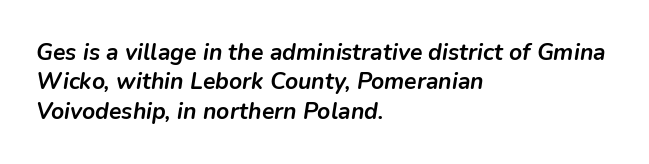
Q: Is the text bold? A: Yes.
Q: Is the text italic (slanted)? A: Yes, it leans right by about 9 degrees.
Q: Is the text underlined? A: No.
Q: How is the paragraph aligned? A: Left-aligned.
Q: Is the spacing between letters normal or unusually wide? A: Normal.
Q: Is the spacing between lines tight, normal or loose? A: Normal.
